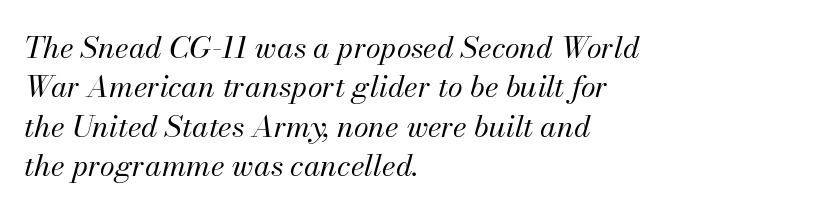
Unmarked baselines from the first word to the last. Compared with a centered layout, this one pins lines to the left instead. This sample keeps an unexceptional amount of space between lines. Style check: oblique. Varying glyph widths throughout — classic text-font behaviour.
